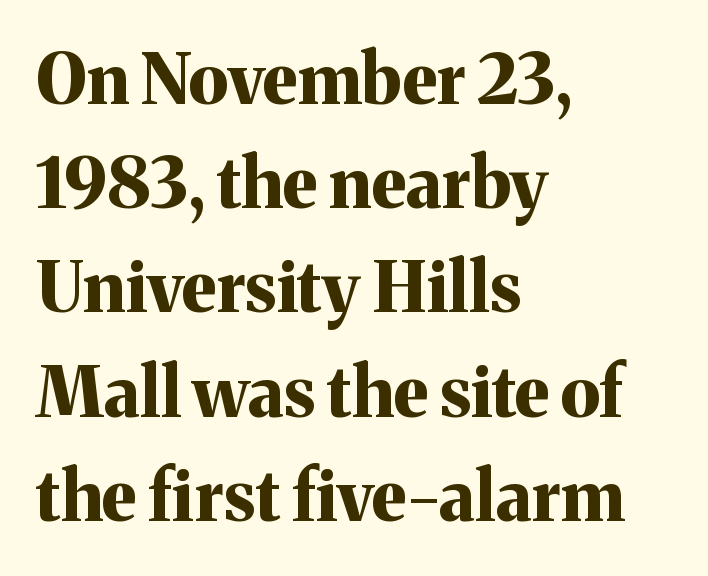
The image shows 69 px bold serif type, upright; set left-aligned, normal line spacing (1.51x), normal letter spacing, not underlined; medium stroke contrast and a medium x-height.
